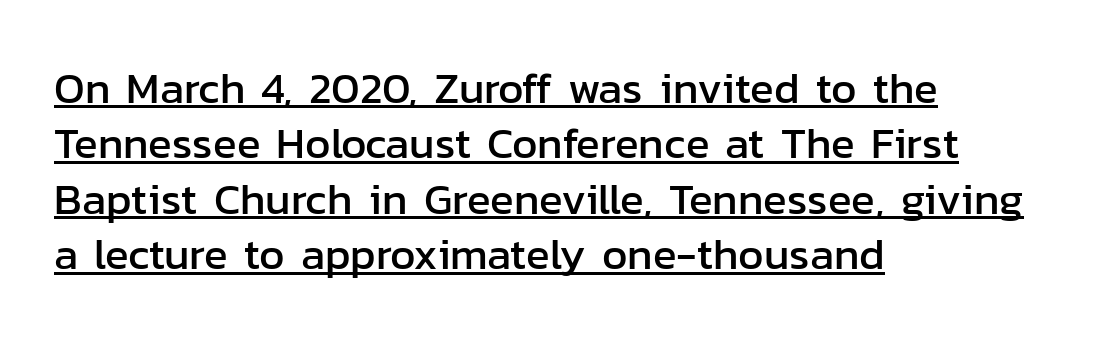
Q: Is the text italic (slanted)? A: No, it is upright.
Q: Is the typeface a serif or a sans-serif typeface? A: Sans-serif.
Q: Is the text underlined? A: Yes.
Q: How is the paragraph aligned? A: Left-aligned.
Q: Is the spacing between letters normal or unusually wide? A: Normal.
Q: Is the spacing between lines tight, normal or loose? A: Normal.
Q: Width (condensed, normal, or wide)? A: Normal.
Q: Stroke contrast? A: Low.
Q: x-height? A: Medium.
Q: Monospaced? A: No.
